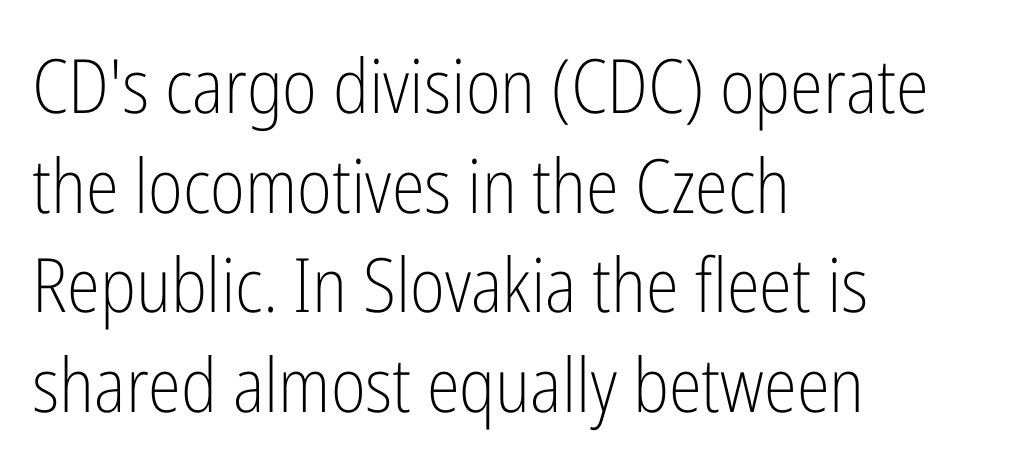
Font category for this specimen: sans-serif. You could not count columns in this text — the font is proportionally spaced. Tracking value appears to be zero — textbook default spacing. The lines sit at an ordinary, default distance from one another. The face looks like a standard text weight, possibly lighter.
